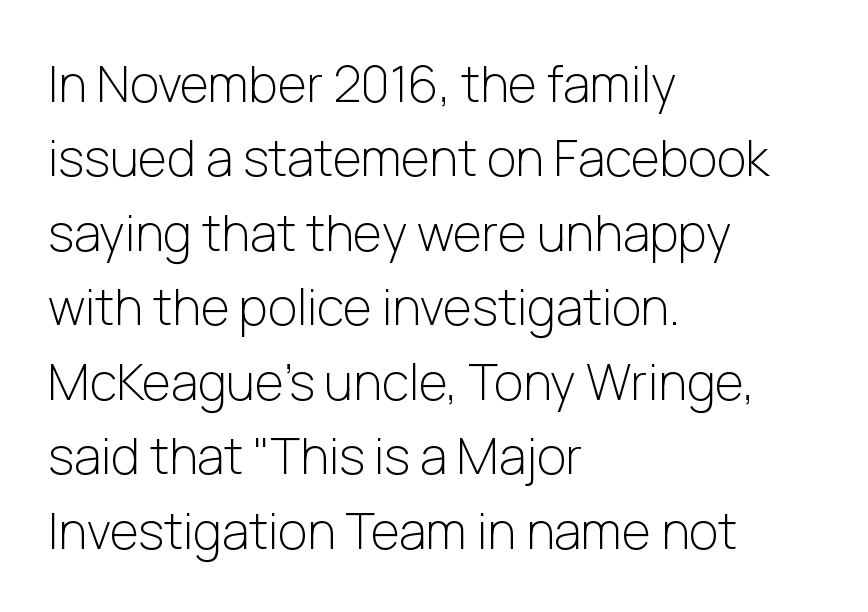
Q: Is the text bold? A: No.
Q: Is the text italic (slanted)? A: No, it is upright.
Q: Is the typeface a serif or a sans-serif typeface? A: Sans-serif.
Q: Is the text underlined? A: No.
Q: How is the paragraph aligned? A: Left-aligned.
Q: Is the spacing between letters normal or unusually wide? A: Normal.
Q: Is the spacing between lines tight, normal or loose? A: Normal.
Q: Width (condensed, normal, or wide)? A: Normal.
Q: Stroke contrast? A: Low.
Q: x-height? A: Medium.
Q: Monospaced? A: No.
